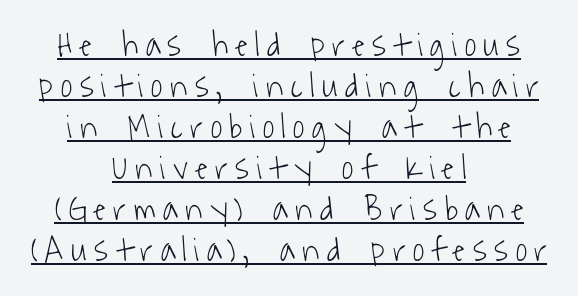
{"serif": "no", "bold": "no", "weight": "light", "width": "condensed", "stroke_contrast": "low", "x_height": "medium", "monospaced": "no", "underline": "yes", "align": "center", "line_spacing_ratio": 1.17, "letter_spacing": "wide", "letter_spacing_em": 0.22, "glyph_px": 35}
